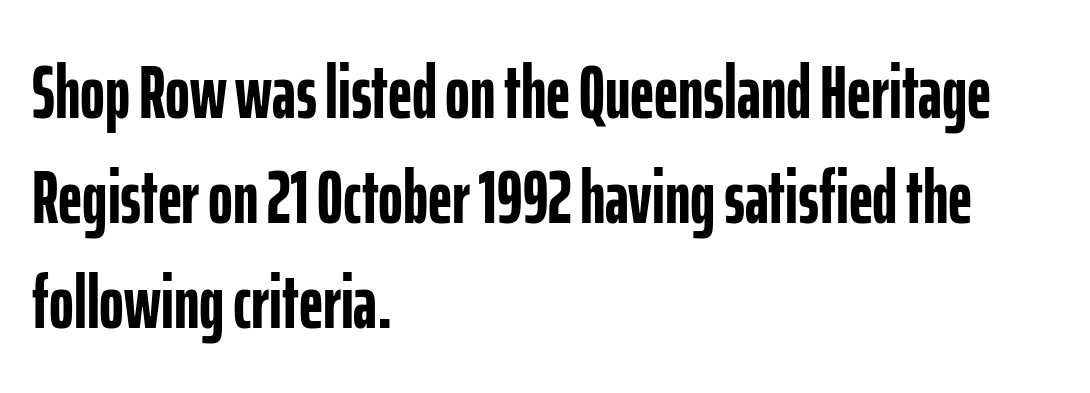
Each row of text sits above clean, open space. Typesetter's note: full bold, strokes at maximum text heaviness. Classification — sans serif. These lines keep a tight, regular rhythm from letter to letter. Leftover space on each line is placed entirely after the last word. The face used here is proportionally spaced, like ordinary book or web type.
